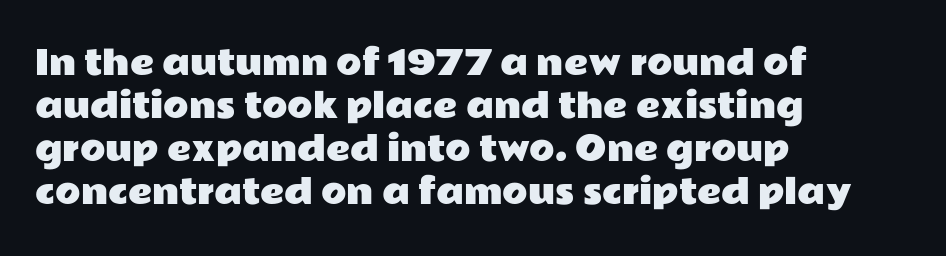
{"serif": "no", "italic": "no", "width": "wide", "stroke_contrast": "low", "x_height": "medium", "monospaced": "no", "underline": "no", "align": "left", "line_spacing": "normal", "line_spacing_ratio": 1.3, "letter_spacing": "normal", "letter_spacing_em": 0.0, "glyph_px": 33}
